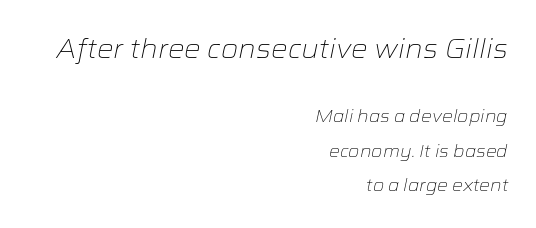
This reads as an unemphasized weight, regular at the heaviest. Widely set lines give the paragraph a tall, airy silhouette. This rendering uses right alignment, leaving the left contour irregular. When letters slant like this, we call the style italic. The composition opens big and finishes small.
